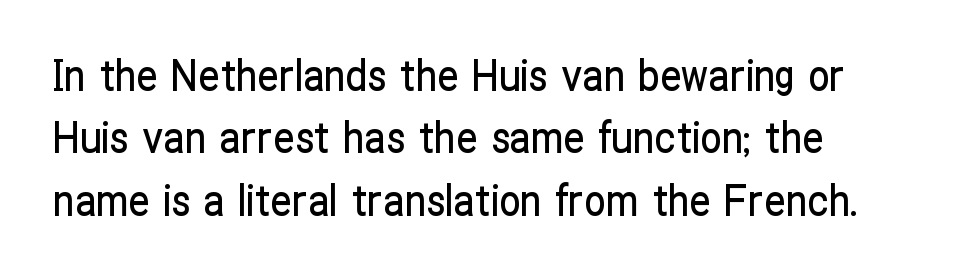
Q: Is the text italic (slanted)? A: No, it is upright.
Q: Is the typeface a serif or a sans-serif typeface? A: Sans-serif.
Q: Is the text underlined? A: No.
Q: How is the paragraph aligned? A: Left-aligned.
Q: Is the spacing between letters normal or unusually wide? A: Normal.
Q: Is the spacing between lines tight, normal or loose? A: Normal.
Q: Width (condensed, normal, or wide)? A: Condensed.
Q: Stroke contrast? A: Low.
Q: x-height? A: Medium.
Q: Monospaced? A: No.
